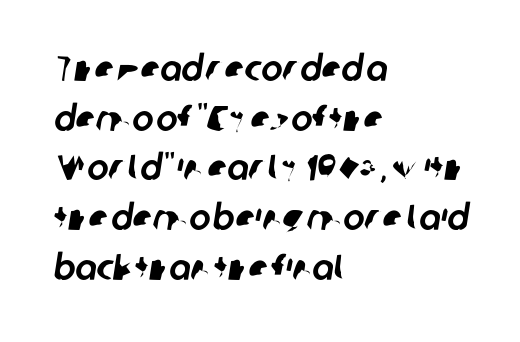
{"serif": "no", "width": "normal", "stroke_contrast": "low", "x_height": "medium", "monospaced": "no", "underline": "no", "align": "left", "line_spacing": "normal", "line_spacing_ratio": 1.38, "letter_spacing": "normal", "letter_spacing_em": 0.0, "glyph_px": 36}
